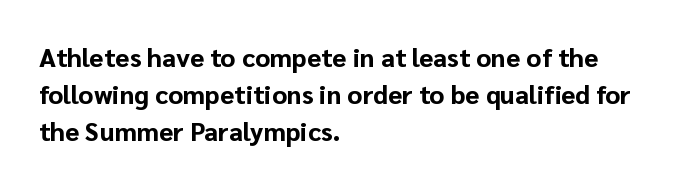
{"italic": "no", "bold": "yes", "underline": "no", "align": "left", "line_spacing": "normal", "line_spacing_ratio": 1.43, "letter_spacing": "normal", "letter_spacing_em": 0.0, "glyph_px": 26}
